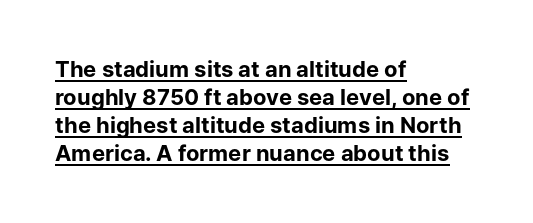
Q: Is the text bold? A: Yes.
Q: Is the text italic (slanted)? A: No, it is upright.
Q: Is the text underlined? A: Yes.
Q: How is the paragraph aligned? A: Left-aligned.
Q: Is the spacing between letters normal or unusually wide? A: Normal.
Q: Is the spacing between lines tight, normal or loose? A: Normal.
